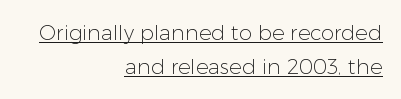
Q: Is the text bold? A: No.
Q: Is the text italic (slanted)? A: No, it is upright.
Q: Is the text underlined? A: Yes.
Q: How is the paragraph aligned? A: Right-aligned.
Q: Is the spacing between letters normal or unusually wide? A: Normal.
Q: Is the spacing between lines tight, normal or loose? A: Normal.
